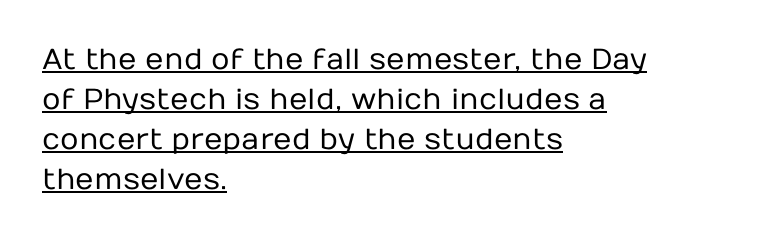
{"serif": "no", "italic": "no", "bold": "no", "weight": "regular", "width": "normal", "stroke_contrast": "low", "x_height": "medium", "monospaced": "no", "underline": "yes", "align": "left", "line_spacing": "normal", "line_spacing_ratio": 1.38, "letter_spacing": "normal", "letter_spacing_em": 0.0, "glyph_px": 29}
